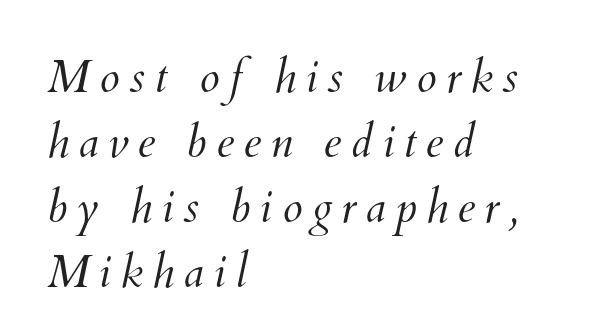
{"bold": "no", "weight": "light", "width": "normal", "stroke_contrast": "medium", "x_height": "small", "monospaced": "no", "underline": "no", "align": "left", "line_spacing": "normal", "line_spacing_ratio": 1.41, "letter_spacing": "wide", "letter_spacing_em": 0.2, "glyph_px": 46}
